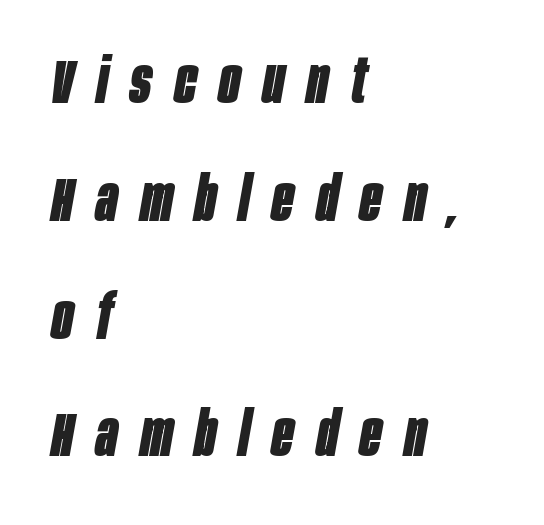
The image shows 63 px bold, condensed type, italic (leaning right); set left-aligned, line spacing 1.87x, unusually wide letter spacing (+0.36 em), not underlined; low stroke contrast and a large x-height.
